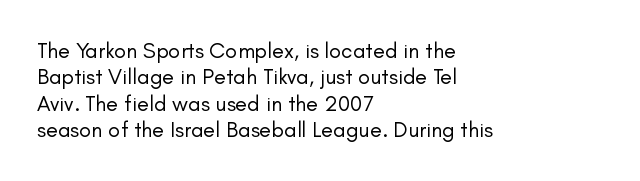
{"italic": "no", "bold": "no", "underline": "no", "align": "left", "line_spacing_ratio": 1.2, "letter_spacing": "normal", "letter_spacing_em": 0.0, "glyph_px": 22}
